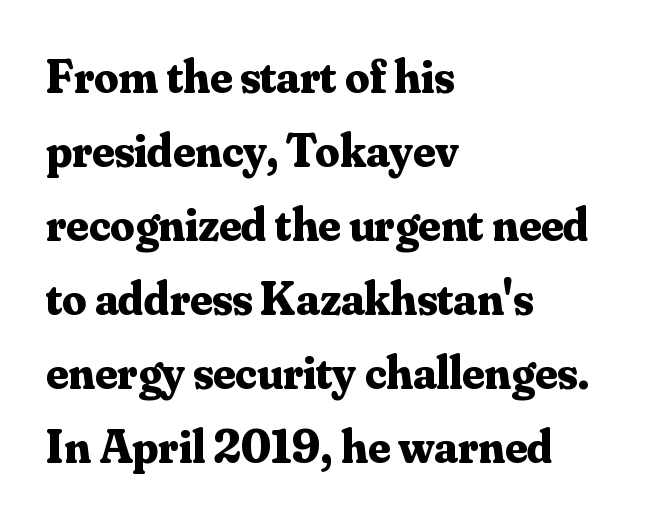
Q: Is the text bold? A: Yes.
Q: Is the text italic (slanted)? A: No, it is upright.
Q: Is the typeface a serif or a sans-serif typeface? A: Serif.
Q: Is the text underlined? A: No.
Q: How is the paragraph aligned? A: Left-aligned.
Q: Is the spacing between letters normal or unusually wide? A: Normal.
Q: Is the spacing between lines tight, normal or loose? A: Normal.
Q: Width (condensed, normal, or wide)? A: Normal.
Q: Stroke contrast? A: Medium.
Q: x-height? A: Small.
Q: Monospaced? A: No.
